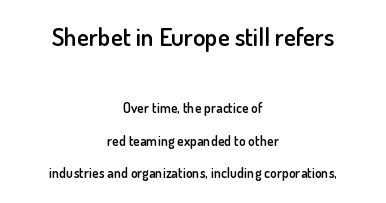
The image shows 25 px text type, upright; set centered, loose line spacing (2.33x), normal letter spacing, not underlined; the first (top) block is 1.79x larger.
